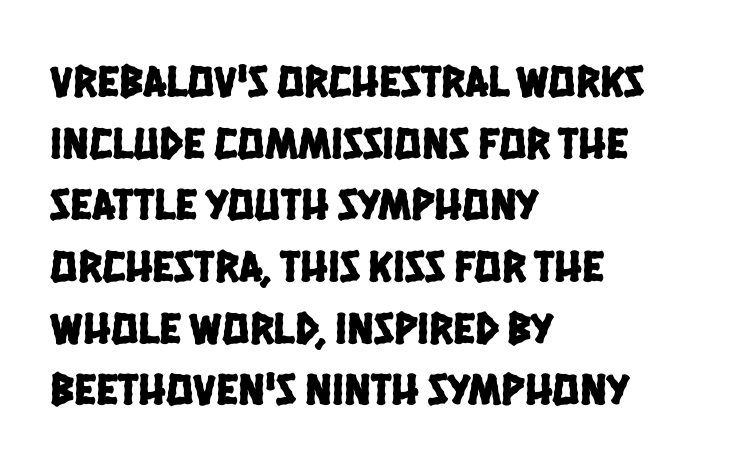
Q: Is the typeface a serif or a sans-serif typeface? A: Sans-serif.
Q: Is the text underlined? A: No.
Q: How is the paragraph aligned? A: Left-aligned.
Q: Is the spacing between letters normal or unusually wide? A: Normal.
Q: Is the spacing between lines tight, normal or loose? A: Normal.
Q: Width (condensed, normal, or wide)? A: Condensed.
Q: Stroke contrast? A: Low.
Q: x-height? A: Large.
Q: Monospaced? A: No.
